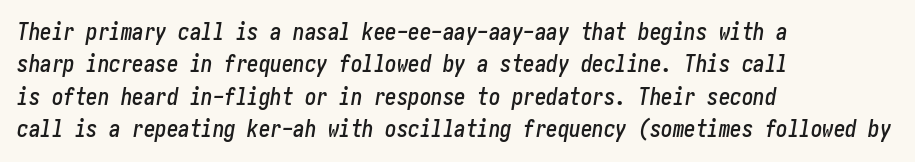
Q: Is the text italic (slanted)? A: Yes, it leans right by about 10 degrees.
Q: Is the text underlined? A: No.
Q: How is the paragraph aligned? A: Left-aligned.
Q: Is the spacing between letters normal or unusually wide? A: Normal.
Q: Is the spacing between lines tight, normal or loose? A: Normal.
